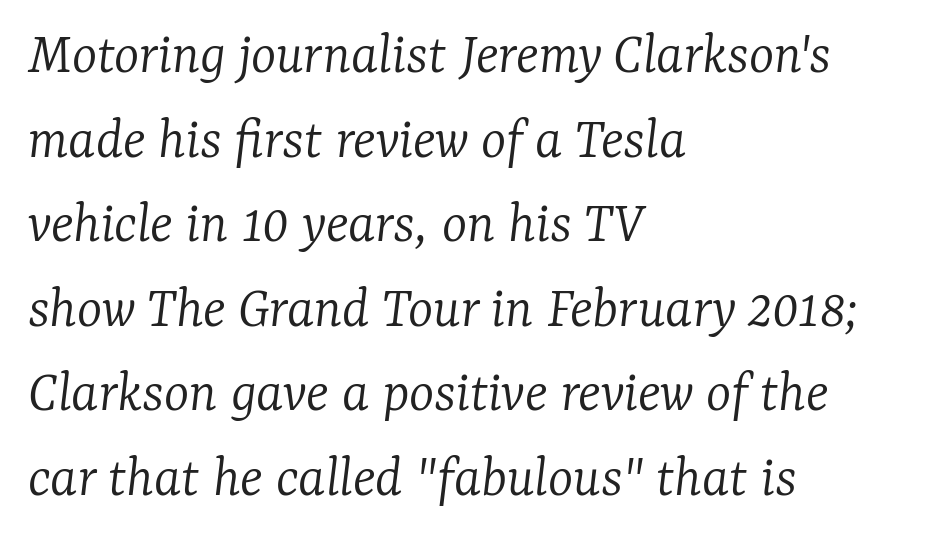
{"serif": "yes", "italic": "yes", "lean": "right", "slant_degrees": 7, "bold": "no", "weight": "light", "width": "normal", "stroke_contrast": "low", "x_height": "medium", "monospaced": "no", "underline": "no", "align": "left", "line_spacing": "normal", "line_spacing_ratio": 1.41, "letter_spacing": "normal", "letter_spacing_em": 0.0, "glyph_px": 60}
